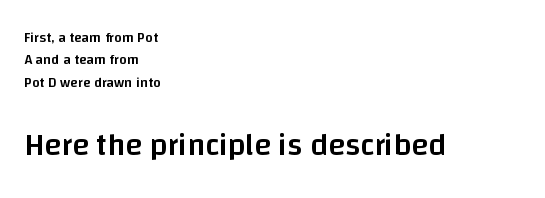
Compared with a centered layout, this one pins lines to the left instead. No feet cap the strokes, marking this as sans-serif type. The space between consecutive lines is moderate. Emphasis by weight is partial: semibold.
